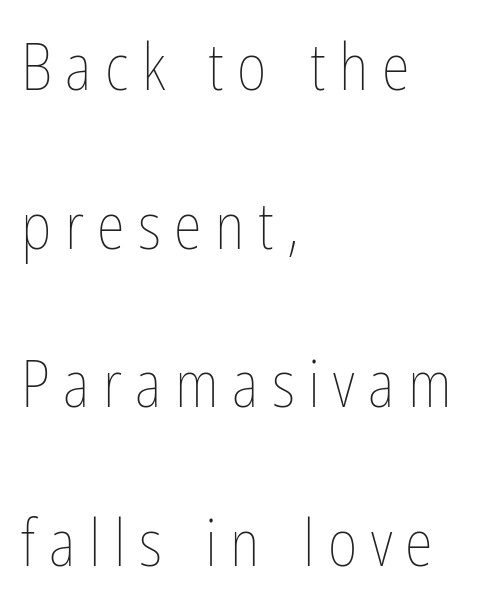
The image shows 64 px thin, condensed type, upright; set left-aligned, loose line spacing (2.48x), unusually wide letter spacing (+0.21 em), not underlined; low stroke contrast and a medium x-height.
